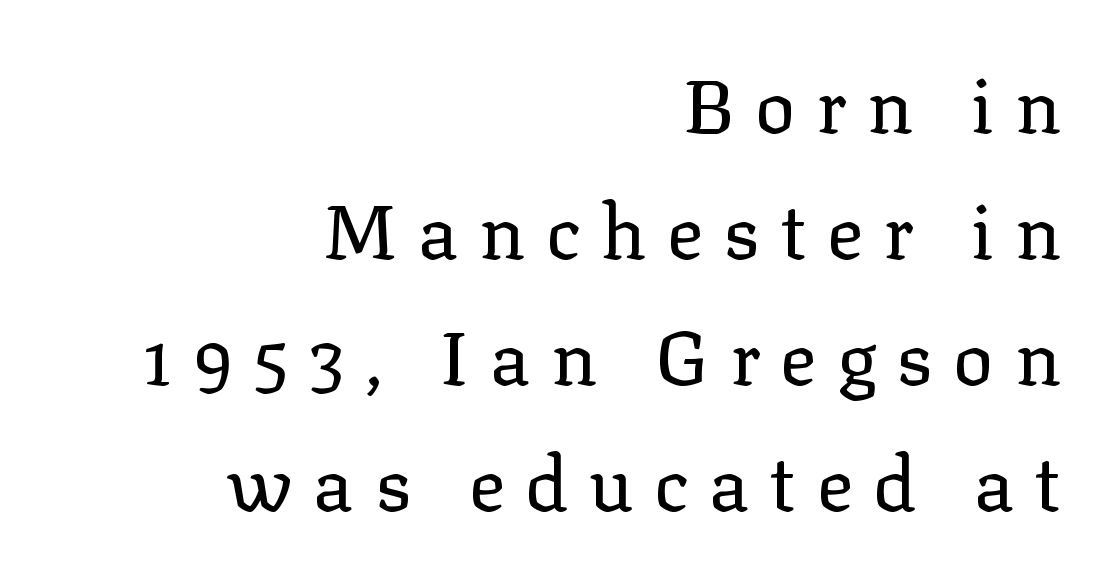
A typesetter would call this heavily tracked-out type. The strokes are not fattened; the text isn't bold. This sample uses an upright cut, with every glyph sitting square on the baseline. This rendering employs a face with finishing strokes, i.e., a serif.
